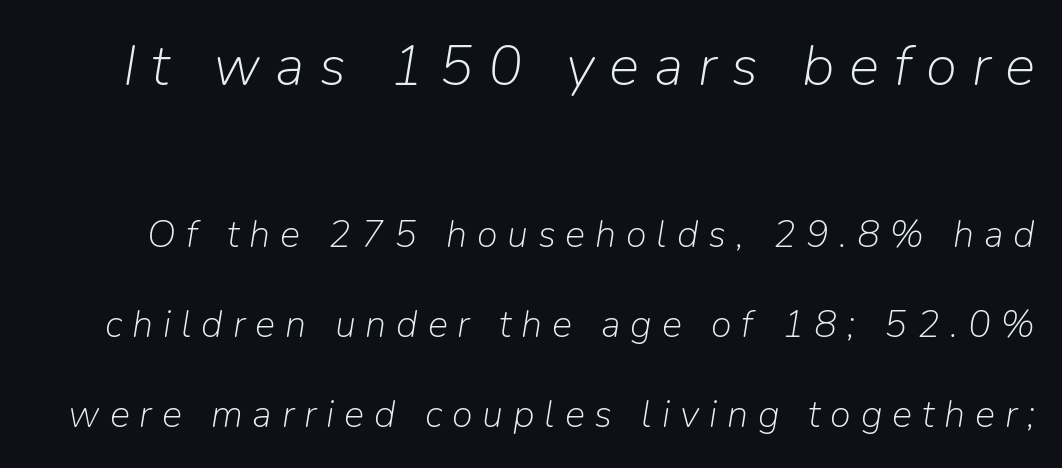
Q: Is the text bold? A: No.
Q: Is the text italic (slanted)? A: Yes, it leans right by about 9 degrees.
Q: Is the text underlined? A: No.
Q: Is the spacing between letters normal or unusually wide? A: Unusually wide.
Q: Is the spacing between lines tight, normal or loose? A: Loose.
Q: Which block of text is set in a larger size, the first (top) or the second (bottom)? A: The first (top) one.
Q: Width (condensed, normal, or wide)? A: Normal.
Q: Stroke contrast? A: Low.
Q: x-height? A: Medium.
Q: Monospaced? A: No.
